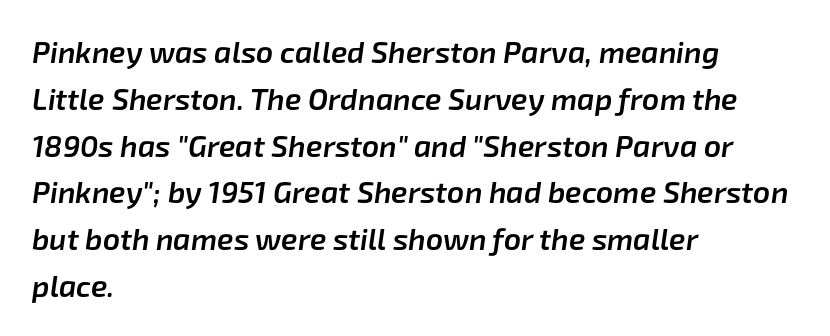
{"italic": "yes", "lean": "right", "slant_degrees": 8, "bold": "semi", "weight": "semibold", "width": "normal", "stroke_contrast": "low", "x_height": "medium", "monospaced": "no", "underline": "no", "align": "left", "line_spacing": "normal", "line_spacing_ratio": 1.56, "letter_spacing": "normal", "letter_spacing_em": 0.0, "glyph_px": 30}
